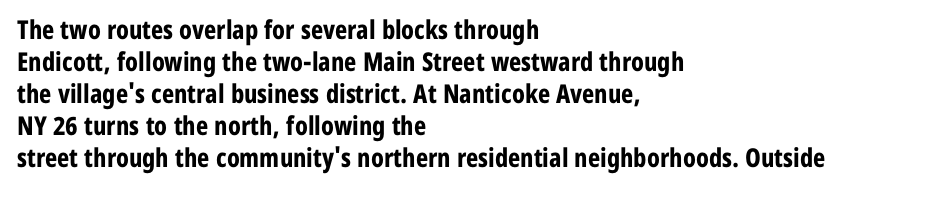
Q: Is the text bold? A: Yes.
Q: Is the text italic (slanted)? A: No, it is upright.
Q: Is the text underlined? A: No.
Q: How is the paragraph aligned? A: Left-aligned.
Q: Is the spacing between letters normal or unusually wide? A: Normal.
